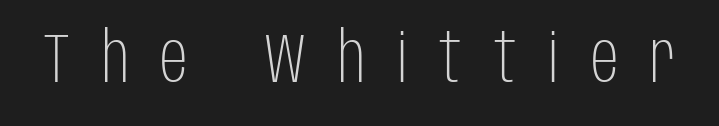
The image shows 69 px light, condensed sans-serif type, upright; set unusually wide letter spacing (+0.46 em), not underlined; low stroke contrast and a large x-height.
